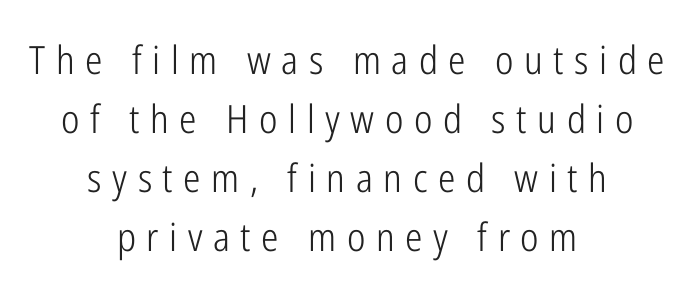
The text block is weighted toward neither margin, spreading evenly from the middle. Is the stroke heavy? The answer is a plain regular-or-lighter. How are the letters spaced? Widely, with obvious added tracking. Interline gaps are of average width in this sample.
